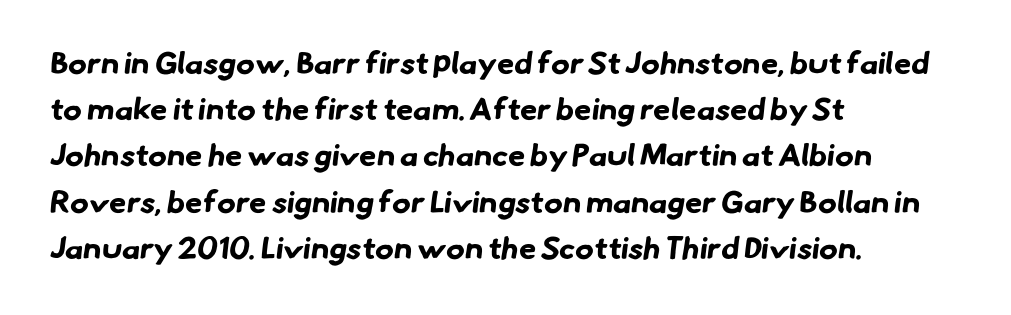
The image shows 31 px bold sans-serif type; set left-aligned, normal line spacing (1.49x), normal letter spacing, not underlined; low stroke contrast and a small x-height.
